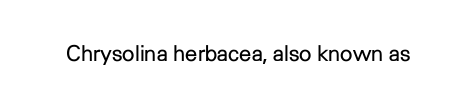
Q: Is the text bold? A: No.
Q: Is the text italic (slanted)? A: No, it is upright.
Q: Is the text underlined? A: No.
Q: Is the spacing between letters normal or unusually wide? A: Normal.
